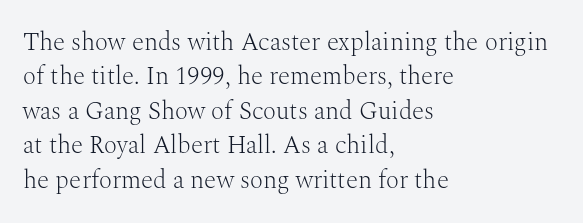
Spacing between characters is what you'd get straight out of the box. The passage shown is not underscored anywhere. The lines in this sample share a left origin and differ only in where they stop. The lines sit at an ordinary, default distance from one another. Is the type heavy? It reads as light-to-regular instead.
